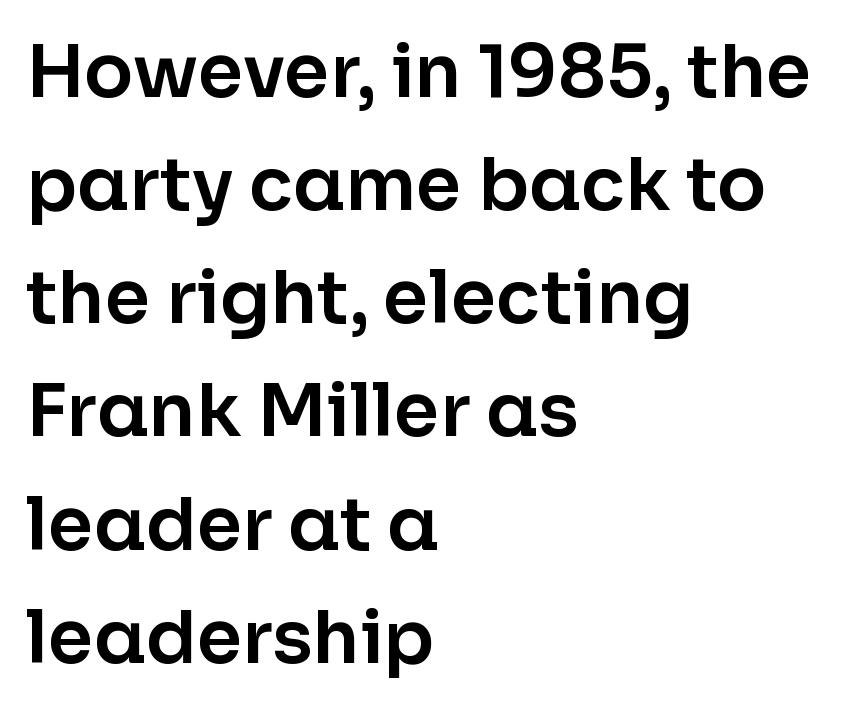
Q: Is the text italic (slanted)? A: No, it is upright.
Q: Is the typeface a serif or a sans-serif typeface? A: Sans-serif.
Q: Is the text underlined? A: No.
Q: How is the paragraph aligned? A: Left-aligned.
Q: Is the spacing between letters normal or unusually wide? A: Normal.
Q: Is the spacing between lines tight, normal or loose? A: Normal.
Q: Width (condensed, normal, or wide)? A: Normal.
Q: Stroke contrast? A: Low.
Q: x-height? A: Medium.
Q: Monospaced? A: No.
